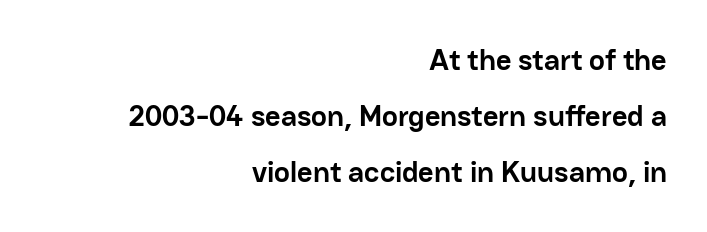
Q: Is the text bold? A: Yes.
Q: Is the text italic (slanted)? A: No, it is upright.
Q: Is the typeface a serif or a sans-serif typeface? A: Sans-serif.
Q: Is the text underlined? A: No.
Q: How is the paragraph aligned? A: Right-aligned.
Q: Is the spacing between letters normal or unusually wide? A: Normal.
Q: Width (condensed, normal, or wide)? A: Normal.
Q: Stroke contrast? A: Low.
Q: x-height? A: Medium.
Q: Monospaced? A: No.
